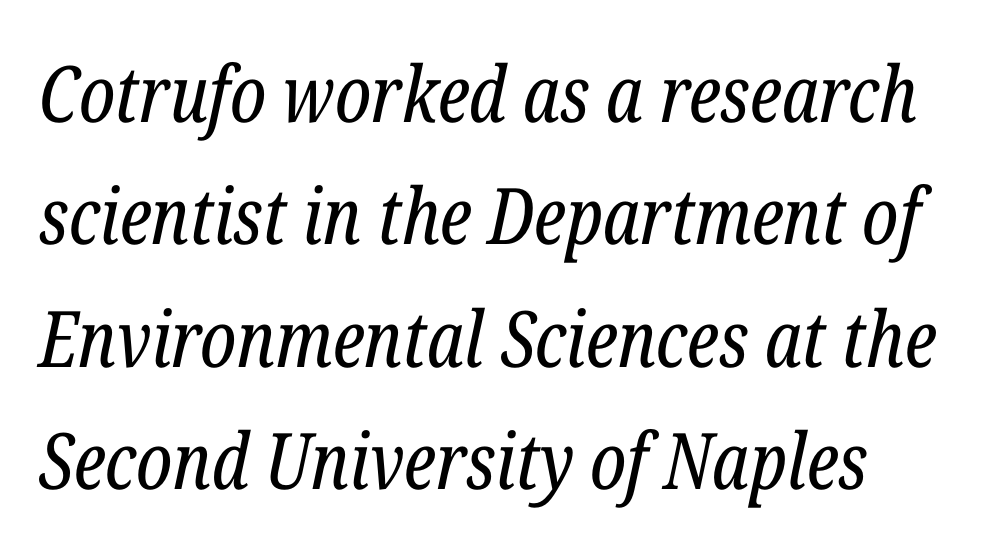
The image shows 78 px regular-weight, condensed serif type, italic (leaning right); set normal line spacing (1.57x), normal letter spacing, not underlined; low stroke contrast and a medium x-height.
